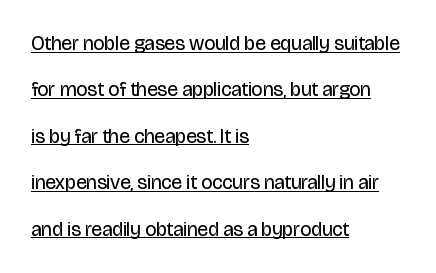
Q: Is the text bold? A: No.
Q: Is the text italic (slanted)? A: No, it is upright.
Q: Is the text underlined? A: Yes.
Q: How is the paragraph aligned? A: Left-aligned.
Q: Is the spacing between letters normal or unusually wide? A: Normal.
Q: Is the spacing between lines tight, normal or loose? A: Loose.
